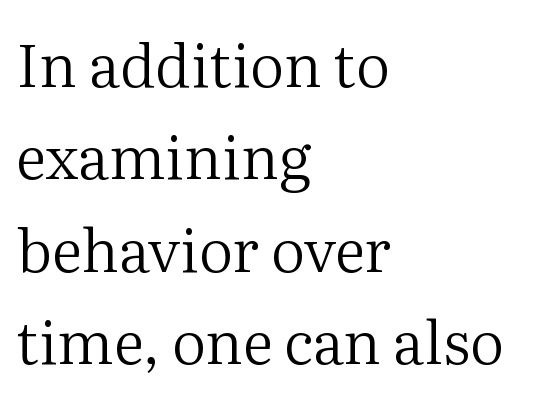
The image shows 60 px regular-weight serif type, upright; set left-aligned, normal line spacing (1.54x), normal letter spacing, not underlined; medium stroke contrast and a medium x-height.
